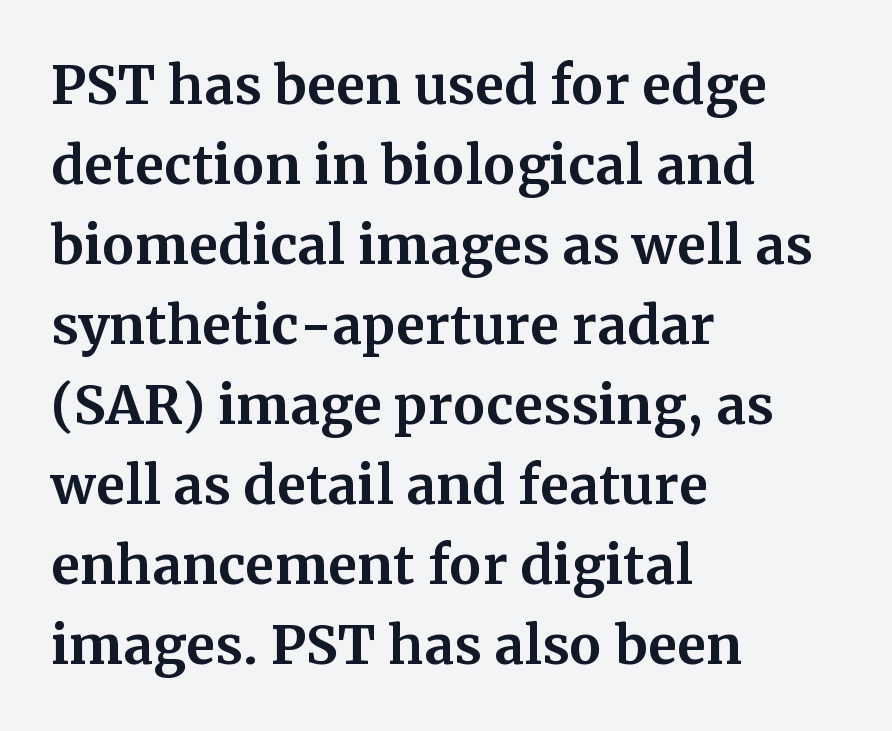
Q: Is the text bold? A: Yes.
Q: Is the text italic (slanted)? A: No, it is upright.
Q: Is the typeface a serif or a sans-serif typeface? A: Serif.
Q: Is the text underlined? A: No.
Q: How is the paragraph aligned? A: Left-aligned.
Q: Is the spacing between letters normal or unusually wide? A: Normal.
Q: Is the spacing between lines tight, normal or loose? A: Normal.
Q: Width (condensed, normal, or wide)? A: Normal.
Q: Stroke contrast? A: Medium.
Q: x-height? A: Medium.
Q: Monospaced? A: No.
